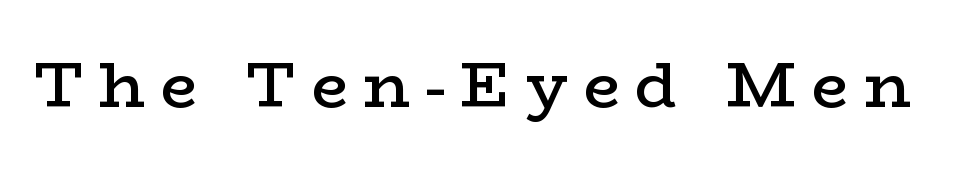
The image shows 64 px semibold, wide serif type, upright; set unusually wide letter spacing (+0.24 em), not underlined; low stroke contrast and a medium x-height.
